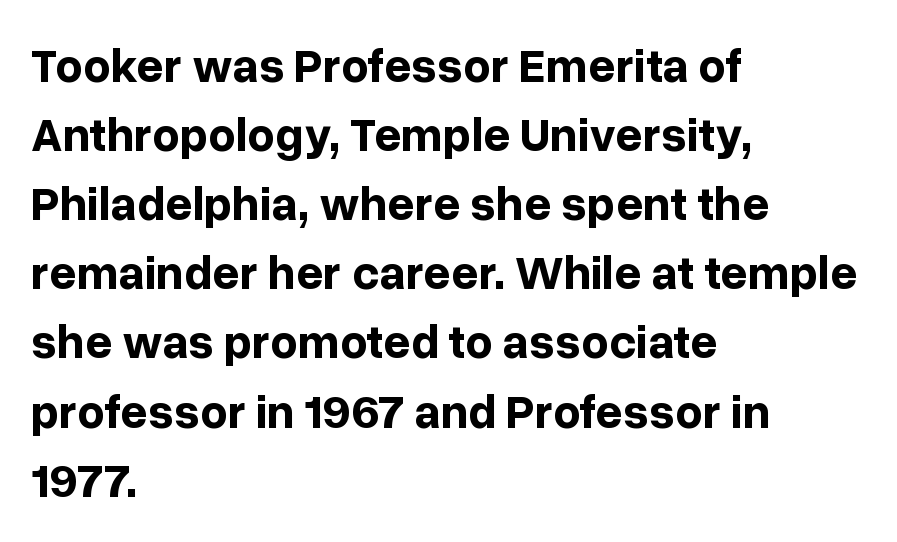
These lines were composed using upright roman letters. The rendering uses a moderate line-height, typical for paragraphs. The paragraph has a hard left edge and a soft right edge. Is the letter spacing exaggerated? No — it looks like the ordinary default. The sample has been set heavy, in full bold. Plain, unruled lines of type.
